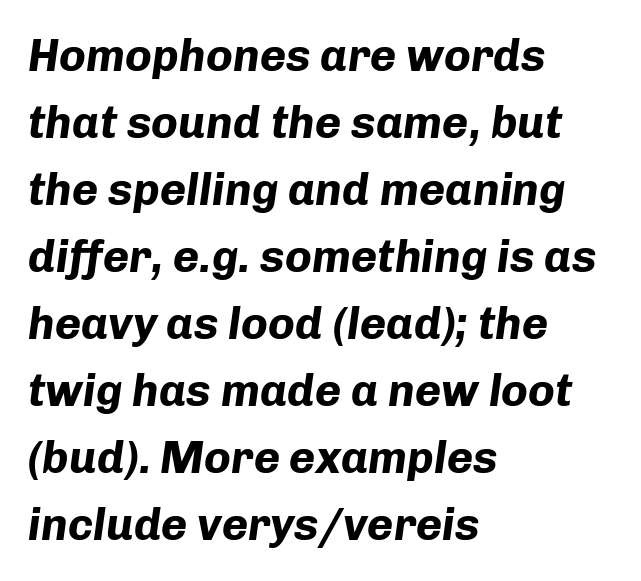
Q: Is the text bold? A: Yes.
Q: Is the text italic (slanted)? A: Yes, it leans right by about 8 degrees.
Q: Is the text underlined? A: No.
Q: How is the paragraph aligned? A: Left-aligned.
Q: Is the spacing between letters normal or unusually wide? A: Normal.
Q: Is the spacing between lines tight, normal or loose? A: Normal.
Q: Width (condensed, normal, or wide)? A: Normal.
Q: Stroke contrast? A: Low.
Q: x-height? A: Medium.
Q: Monospaced? A: No.
